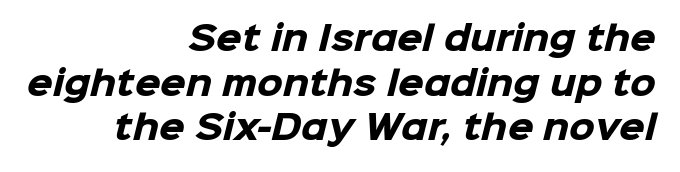
{"serif": "no", "bold": "yes", "weight": "heavy", "width": "normal", "stroke_contrast": "low", "x_height": "medium", "monospaced": "no", "underline": "no", "align": "right", "line_spacing": "normal", "line_spacing_ratio": 1.35, "letter_spacing": "normal", "letter_spacing_em": 0.0, "glyph_px": 33}
